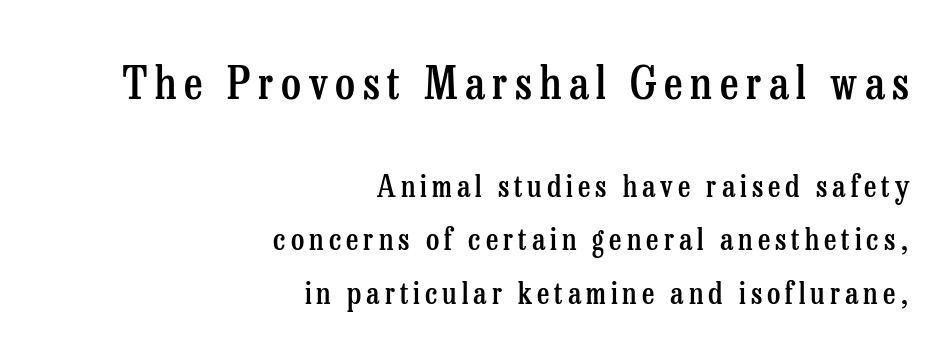
Small tapered or slab feet sit at the stroke ends, so this counts as serif. The lines in this sample share a right terminus and differ only in where they begin. Do the characters align in a grid? No, the font is proportional. The letters stand straight up with perfectly vertical stems. Emphasis by weight is partial: semibold. Clear beneath every line of the passage.
